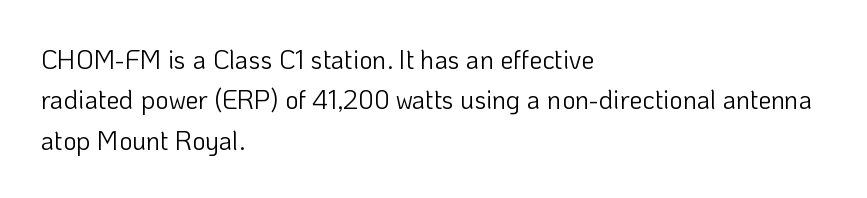
The image shows 26 px text type, upright; set left-aligned, normal line spacing (1.55x), normal letter spacing, not underlined.
